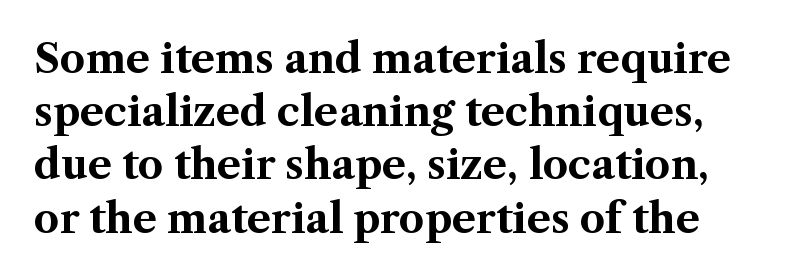
The image shows 40 px bold serif type, upright; set normal line spacing (1.33x), normal letter spacing, not underlined; medium stroke contrast and a medium x-height.
